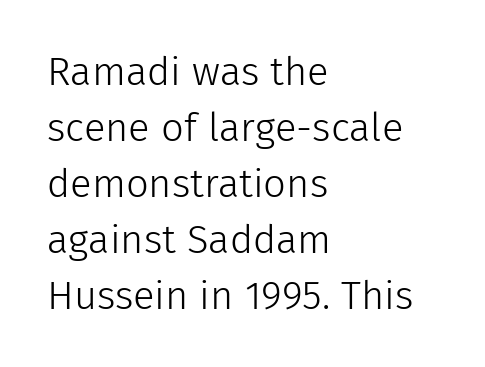
The rag falls on the right side of this text block. Caption: standard tracking, unaltered. Character widths vary here, with narrow letters taking less room than wide ones. A typesetter would mark this as roman, not italic. Is the type heavy? It reads as light-to-regular instead. Students, observe: this is what conventionally led text looks like.
